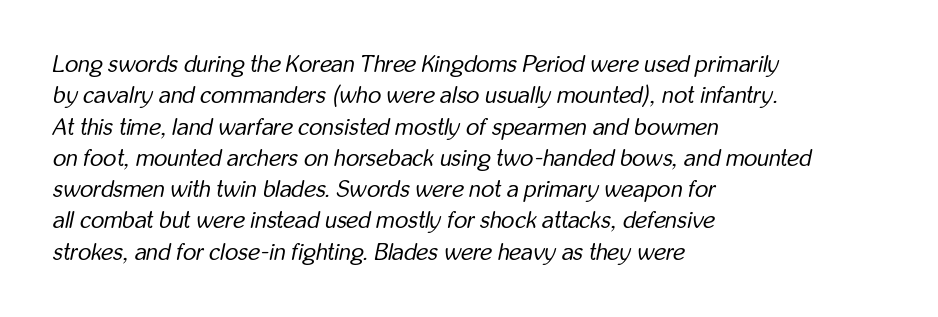
{"italic": "yes", "lean": "right", "slant_degrees": 12, "bold": "no", "underline": "no", "align": "left", "line_spacing": "normal", "line_spacing_ratio": 1.36, "letter_spacing": "normal", "letter_spacing_em": 0.0, "glyph_px": 23}
